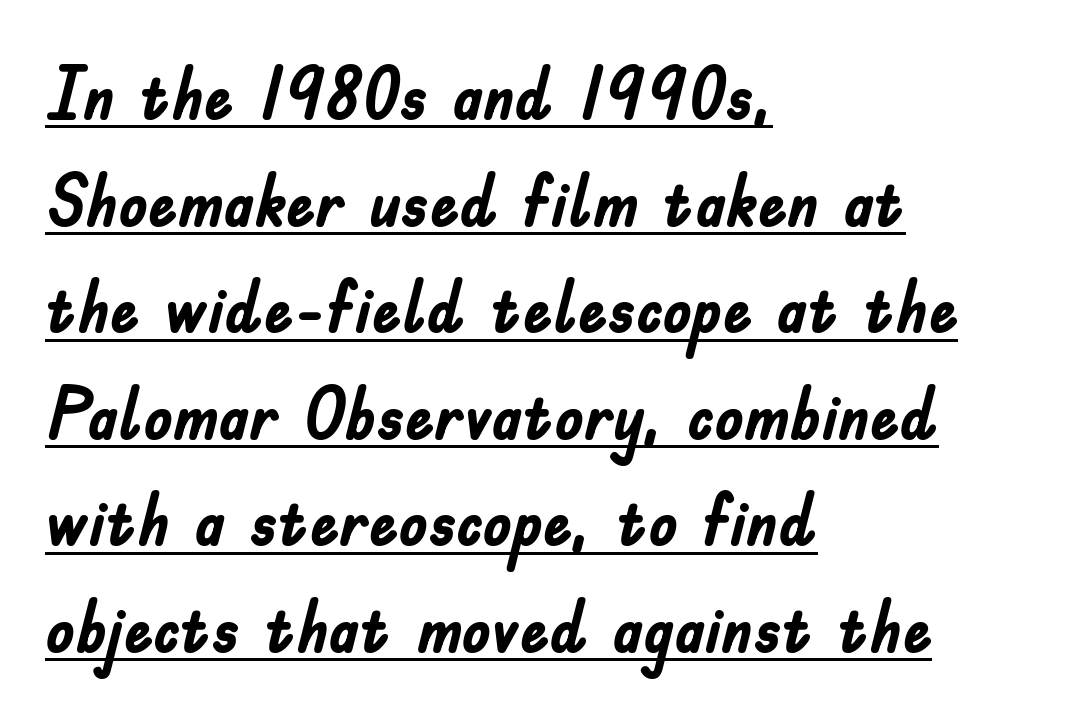
Q: Is the text bold? A: Yes.
Q: Is the text italic (slanted)? A: Yes.
Q: Is the typeface a serif or a sans-serif typeface? A: Sans-serif.
Q: Is the text underlined? A: Yes.
Q: How is the paragraph aligned? A: Left-aligned.
Q: Is the spacing between letters normal or unusually wide? A: Normal.
Q: Is the spacing between lines tight, normal or loose? A: Normal.
Q: Width (condensed, normal, or wide)? A: Condensed.
Q: Stroke contrast? A: Low.
Q: x-height? A: Small.
Q: Monospaced? A: No.
